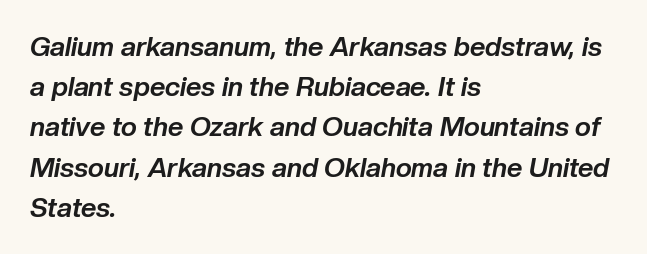
Q: Is the text bold? A: Yes.
Q: Is the text italic (slanted)? A: Yes, it leans right by about 10 degrees.
Q: Is the text underlined? A: No.
Q: How is the paragraph aligned? A: Left-aligned.
Q: Is the spacing between letters normal or unusually wide? A: Normal.
Q: Is the spacing between lines tight, normal or loose? A: Normal.
